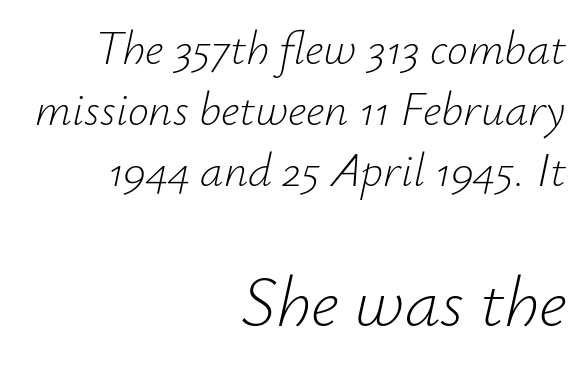
Which of the two is more prominent by size? The second, at the bottom. The lines in this sample share a right terminus and differ only in where they begin. Nothing unusual about the tracking: characters are spaced as the font intends. This sample keeps an unexceptional amount of space between lines. This sample has the flowing, uneven cadence of proportional lettering.
